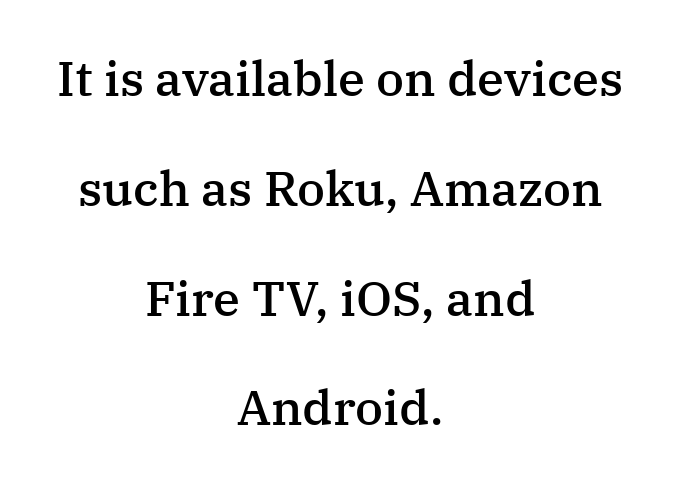
Q: Is the text bold? A: Semi-bold.
Q: Is the text italic (slanted)? A: No, it is upright.
Q: Is the typeface a serif or a sans-serif typeface? A: Serif.
Q: Is the text underlined? A: No.
Q: How is the paragraph aligned? A: Centered.
Q: Is the spacing between letters normal or unusually wide? A: Normal.
Q: Is the spacing between lines tight, normal or loose? A: Loose.
Q: Width (condensed, normal, or wide)? A: Normal.
Q: Stroke contrast? A: Medium.
Q: x-height? A: Medium.
Q: Monospaced? A: No.
